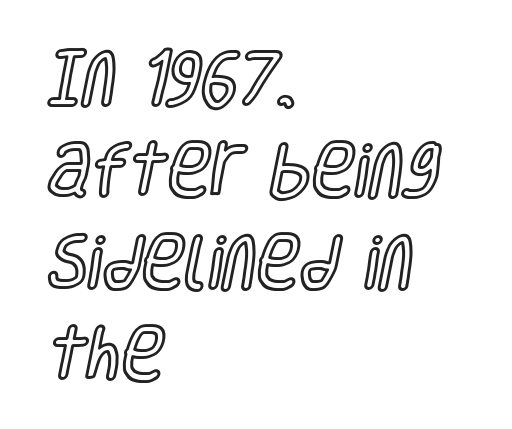
The image shows 59 px condensed type; set left-aligned, normal line spacing (1.56x), normal letter spacing, not underlined; a large x-height.
